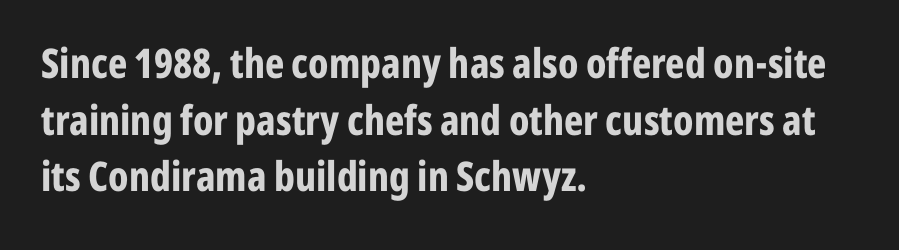
Reading down the block, your eye returns to a fixed left position each line. The passage shown is typeset with a sans-serif family. Heft: maximum for text — a bold. Posture: vertical. The rendering uses natural spacing where letterforms have individual widths.
